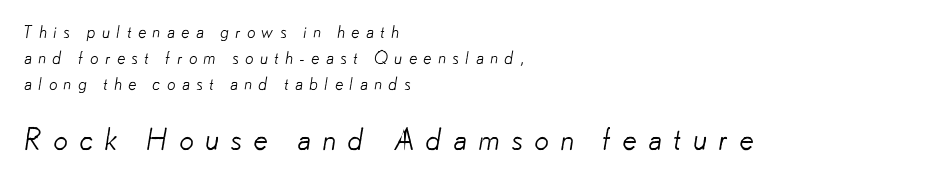
Q: Is the text bold? A: No.
Q: Is the typeface a serif or a sans-serif typeface? A: Sans-serif.
Q: Is the text underlined? A: No.
Q: How is the paragraph aligned? A: Left-aligned.
Q: Is the spacing between letters normal or unusually wide? A: Unusually wide.
Q: Is the spacing between lines tight, normal or loose? A: Normal.
Q: Which block of text is set in a larger size, the first (top) or the second (bottom)? A: The second (bottom) one.
Q: Width (condensed, normal, or wide)? A: Normal.
Q: Stroke contrast? A: Low.
Q: x-height? A: Small.
Q: Monospaced? A: No.
